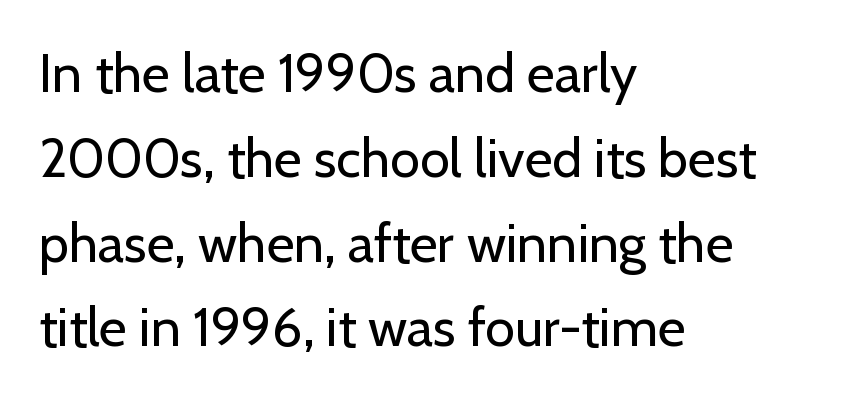
The characters are drawn with everyday or finer stroke widths. The glyphs in this specimen are sans serif. This sample uses an upright cut, with every glyph sitting square on the baseline. Character widths vary here, with narrow letters taking less room than wide ones.
